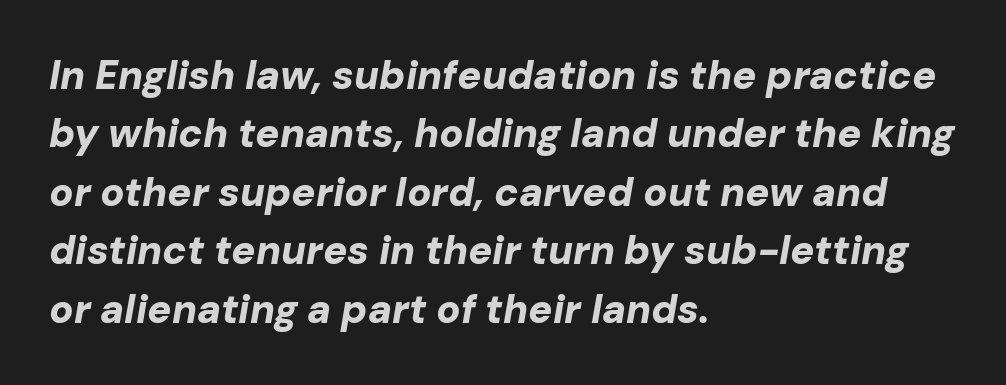
Q: Is the text bold? A: Yes.
Q: Is the text italic (slanted)? A: Yes, it leans right by about 10 degrees.
Q: Is the text underlined? A: No.
Q: How is the paragraph aligned? A: Left-aligned.
Q: Is the spacing between letters normal or unusually wide? A: Normal.
Q: Is the spacing between lines tight, normal or loose? A: Normal.
Q: Width (condensed, normal, or wide)? A: Normal.
Q: Stroke contrast? A: Low.
Q: x-height? A: Medium.
Q: Monospaced? A: No.
